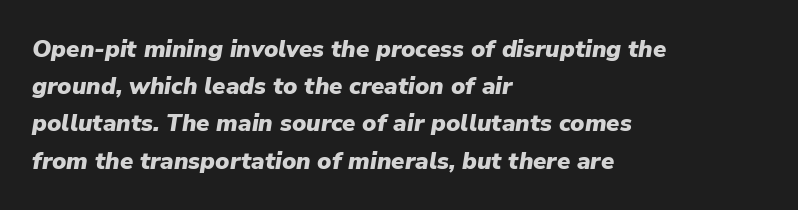
{"italic": "yes", "lean": "right", "slant_degrees": 9, "bold": "yes", "underline": "no", "align": "left", "line_spacing": "normal", "line_spacing_ratio": 1.55, "letter_spacing": "normal", "letter_spacing_em": 0.0, "glyph_px": 24}
